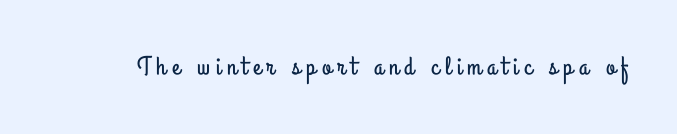
Q: Is the text italic (slanted)? A: No, it is upright.
Q: Is the text underlined? A: No.
Q: Is the spacing between letters normal or unusually wide? A: Unusually wide.
